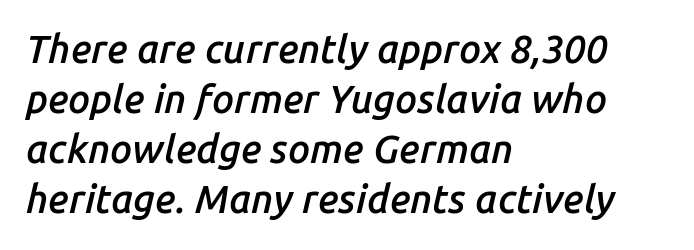
These words are printed semibold, heavier than regular yet not bold. Words appear dense and cohesive because spacing is normal. Is this a fixed-width face? No — the glyphs have proportional, varying widths. Honestly, there is no underline to notice here at all. Leading: standard.
